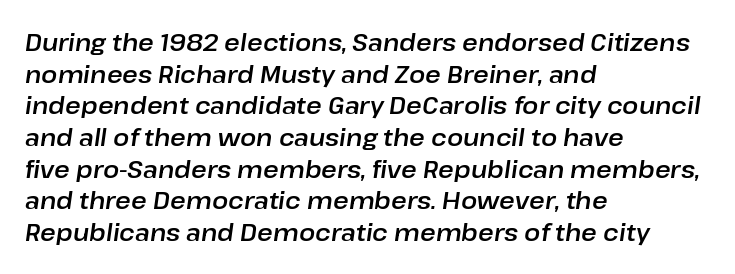
Q: Is the text italic (slanted)? A: Yes, it leans right by about 8 degrees.
Q: Is the text underlined? A: No.
Q: How is the paragraph aligned? A: Left-aligned.
Q: Is the spacing between letters normal or unusually wide? A: Normal.
Q: Is the spacing between lines tight, normal or loose? A: Normal.
